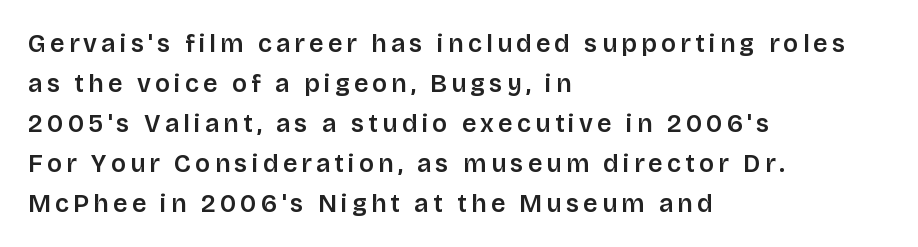
The image shows 25 px text type, upright; set left-aligned, normal line spacing (1.6x), not underlined.
